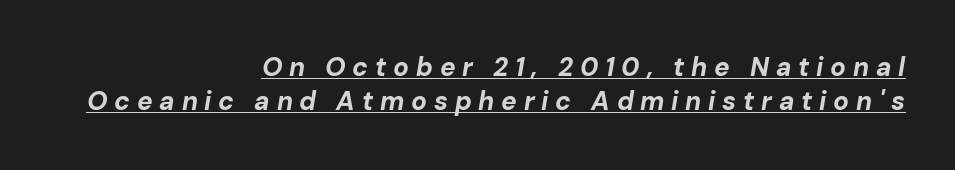
Tall strokes in this sample are angled rather than plumb. This rendering uses right alignment, leaving the left contour irregular. Letter spacing: wide. The typesetting leans heavy: a genuine bold. The space between consecutive lines is moderate.
